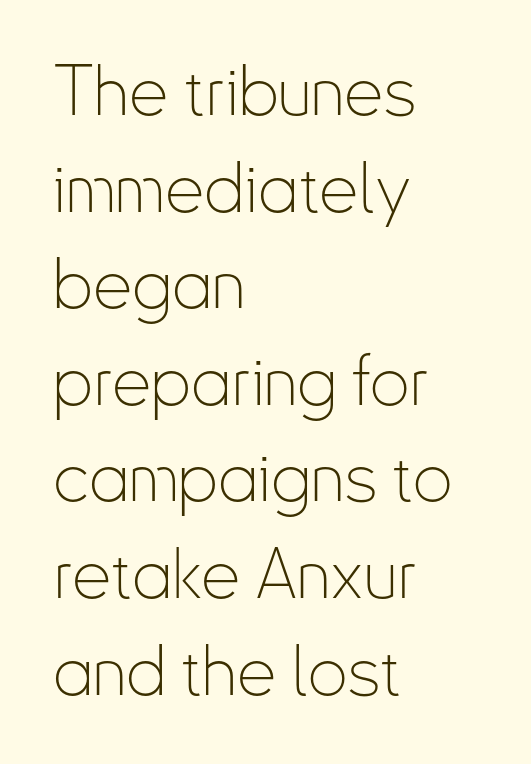
The setting favours the left margin, as ordinary paragraphs usually do. The passage shown is typeset with a sans-serif family. A typesetter would call this zero additional tracking. The strokes are not fattened; the text isn't bold.
